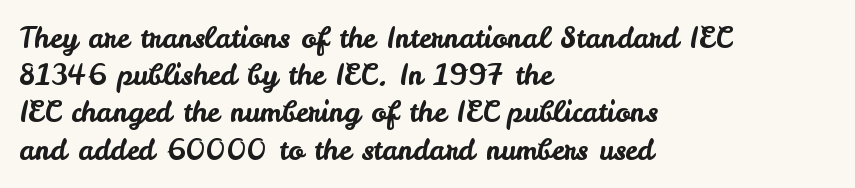
The image shows 28 px sans-serif type; set left-aligned, normal line spacing (1.33x), normal letter spacing, not underlined; low stroke contrast and a small x-height.
